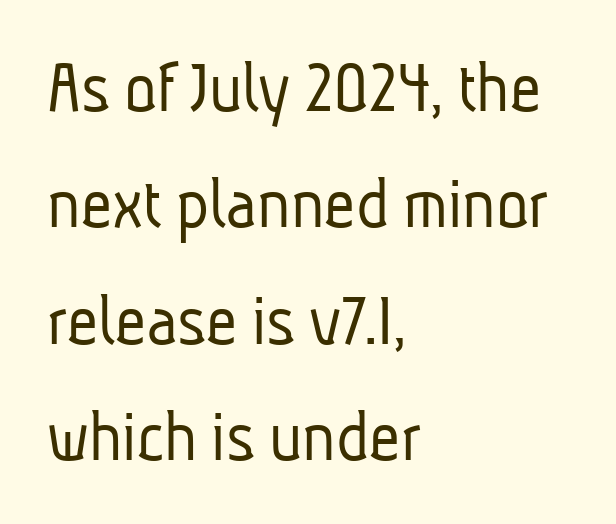
The image shows 76 px light, condensed sans-serif type; set left-aligned, normal line spacing (1.53x), normal letter spacing, not underlined; low stroke contrast and a medium x-height.
